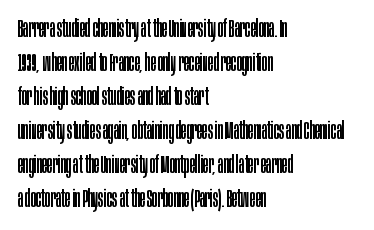
{"italic": "no", "bold": "no", "underline": "no", "align": "left", "line_spacing": "normal", "line_spacing_ratio": 1.36, "letter_spacing": "normal", "letter_spacing_em": 0.0, "glyph_px": 25}
